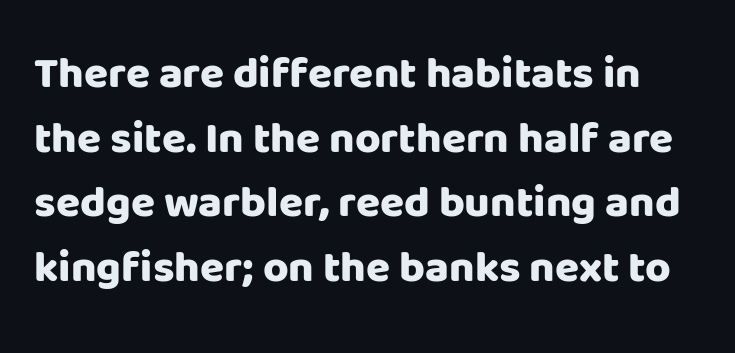
The image shows 44 px heavy sans-serif type, upright; set normal line spacing (1.47x), normal letter spacing, not underlined; low stroke contrast and a large x-height.
